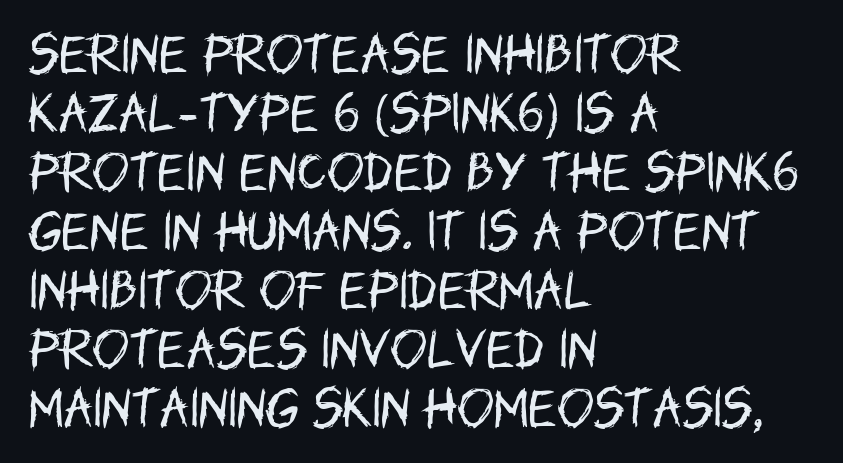
The image shows 44 px regular-weight, condensed sans-serif type, upright; set left-aligned, normal line spacing (1.34x), normal letter spacing, not underlined; low stroke contrast and a large x-height.
